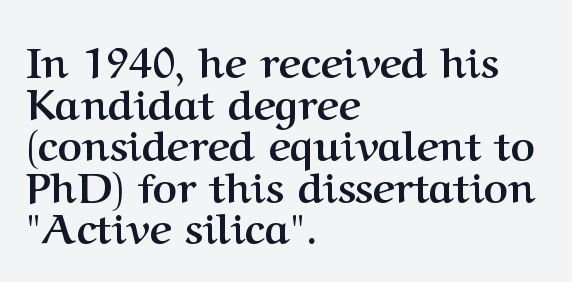
{"serif": "yes", "italic": "no", "bold": "yes", "weight": "semibold", "width": "normal", "stroke_contrast": "medium", "x_height": "medium", "monospaced": "no", "underline": "no", "align": "left", "line_spacing": "tight", "line_spacing_ratio": 0.99, "letter_spacing": "normal", "letter_spacing_em": 0.0, "glyph_px": 42}
